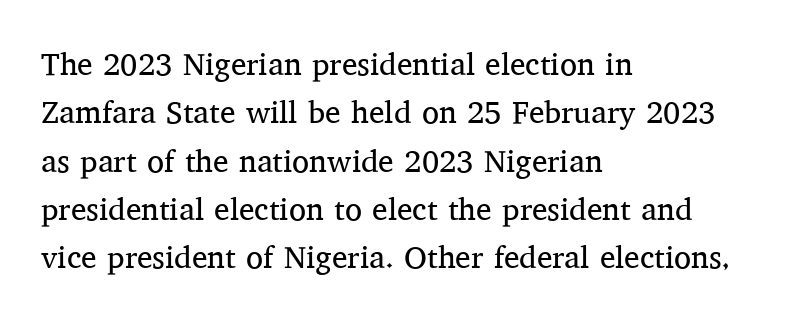
Q: Is the text bold? A: No.
Q: Is the text italic (slanted)? A: No, it is upright.
Q: Is the typeface a serif or a sans-serif typeface? A: Serif.
Q: Is the text underlined? A: No.
Q: How is the paragraph aligned? A: Left-aligned.
Q: Is the spacing between letters normal or unusually wide? A: Normal.
Q: Is the spacing between lines tight, normal or loose? A: Normal.
Q: Width (condensed, normal, or wide)? A: Normal.
Q: Stroke contrast? A: Medium.
Q: x-height? A: Medium.
Q: Monospaced? A: No.
